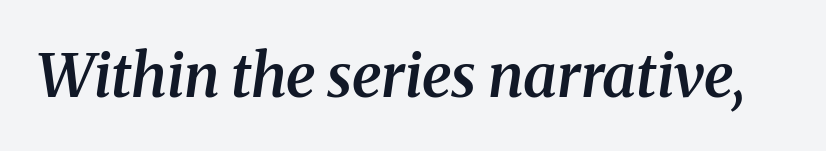
The image shows 60 px semibold serif type, italic (leaning right); set normal letter spacing, not underlined; medium stroke contrast and a medium x-height.
